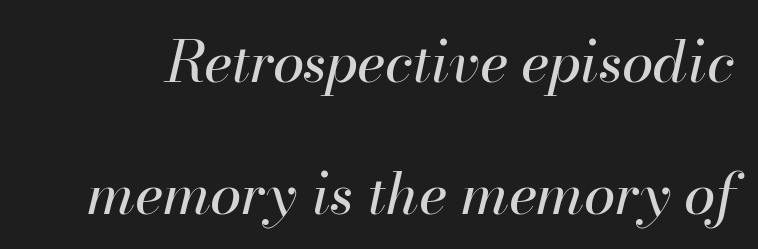
Q: Is the text bold? A: No.
Q: Is the text italic (slanted)? A: Yes, it leans right by about 13 degrees.
Q: Is the text underlined? A: No.
Q: Is the spacing between letters normal or unusually wide? A: Normal.
Q: Is the spacing between lines tight, normal or loose? A: Loose.
Q: Width (condensed, normal, or wide)? A: Normal.
Q: Stroke contrast? A: High.
Q: x-height? A: Small.
Q: Monospaced? A: No.
